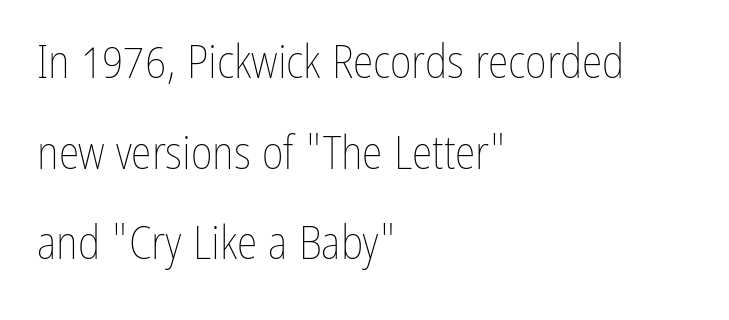
The image shows 47 px thin, condensed type, upright; set left-aligned, loose line spacing (1.93x), normal letter spacing, not underlined; low stroke contrast and a medium x-height.
